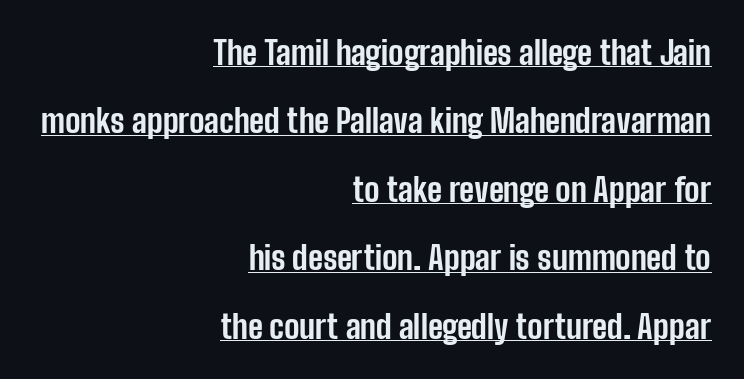
The image shows 32 px bold, condensed sans-serif type, upright; set right-aligned, loose line spacing (2.14x), normal letter spacing, underlined; low stroke contrast and a medium x-height.
